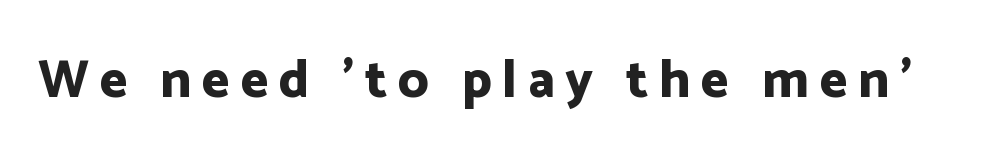
Compared with typical body copy, the letter spacing here is much looser. The axis of the letterforms is exactly vertical. Is this a fixed-width face? No — the glyphs have proportional, varying widths. The glyphs in this specimen are sans serif. Compared with an ordinary text face, these strokes are far heavier — a full bold. Glance below the letters and you will spot only blank space.
